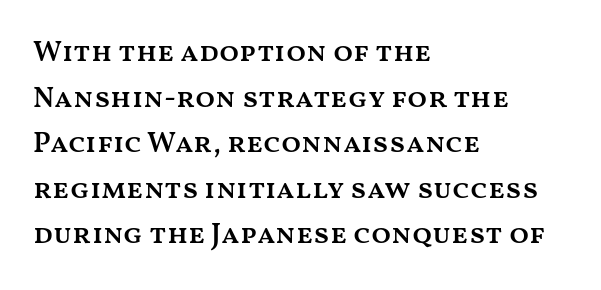
{"italic": "no", "bold": "semi", "weight": "semibold", "width": "wide", "stroke_contrast": "medium", "x_height": "medium", "monospaced": "no", "underline": "no", "align": "left", "line_spacing": "normal", "line_spacing_ratio": 1.57, "letter_spacing": "normal", "letter_spacing_em": 0.0, "glyph_px": 29}
